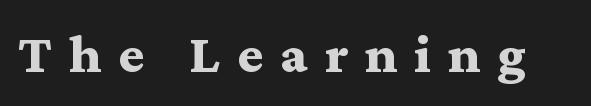
{"serif": "yes", "italic": "no", "bold": "yes", "weight": "bold", "width": "wide", "stroke_contrast": "medium", "x_height": "medium", "monospaced": "no", "underline": "no", "letter_spacing": "wide", "letter_spacing_em": 0.31, "glyph_px": 55}
